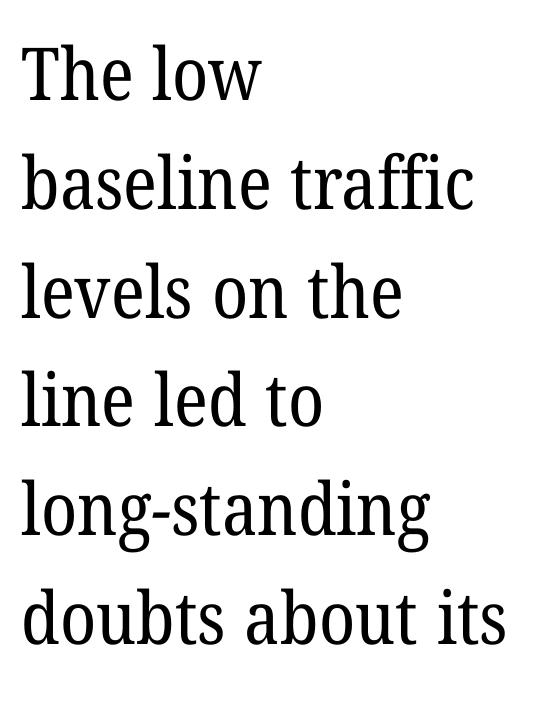
The image shows 73 px regular-weight serif type; set left-aligned, normal line spacing (1.49x), normal letter spacing, not underlined; low stroke contrast and a medium x-height.
